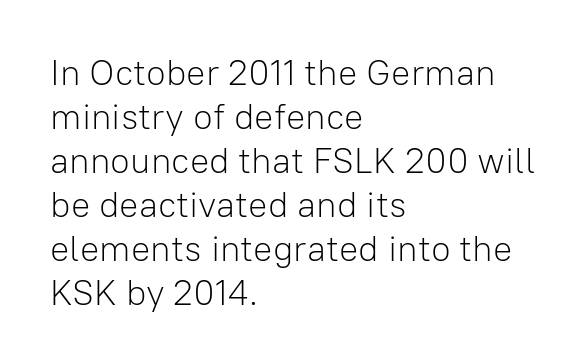
{"serif": "no", "italic": "no", "bold": "no", "weight": "light", "width": "normal", "stroke_contrast": "low", "x_height": "medium", "monospaced": "no", "underline": "no", "align": "left", "line_spacing_ratio": 1.22, "letter_spacing": "normal", "letter_spacing_em": 0.0, "glyph_px": 36}
